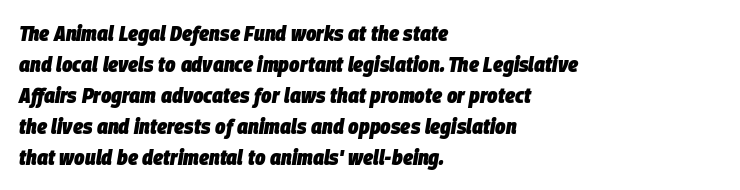
The image shows 22 px bold type, italic (leaning right); set left-aligned, normal line spacing (1.41x), normal letter spacing, not underlined.
